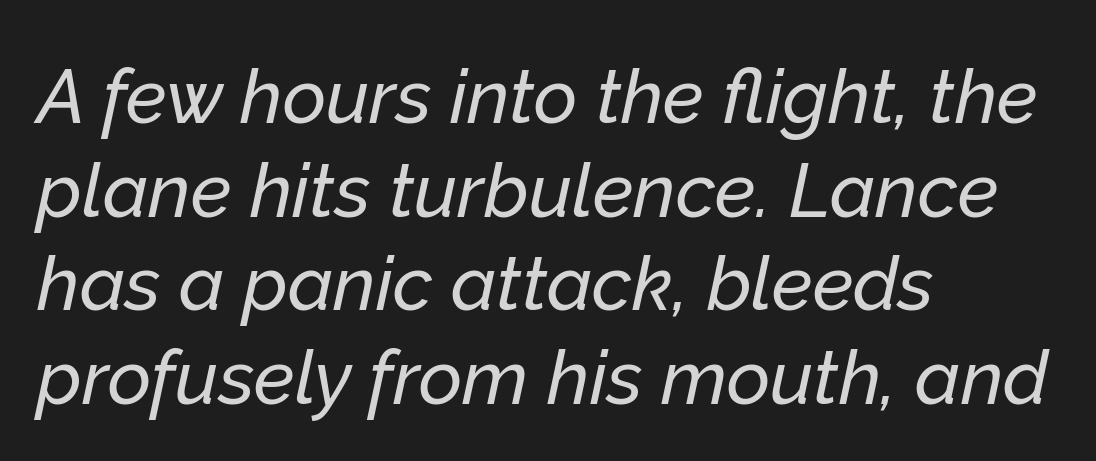
The image shows 75 px text type, italic (leaning right); set left-aligned, normal line spacing (1.25x), normal letter spacing, not underlined; low stroke contrast and a medium x-height.
